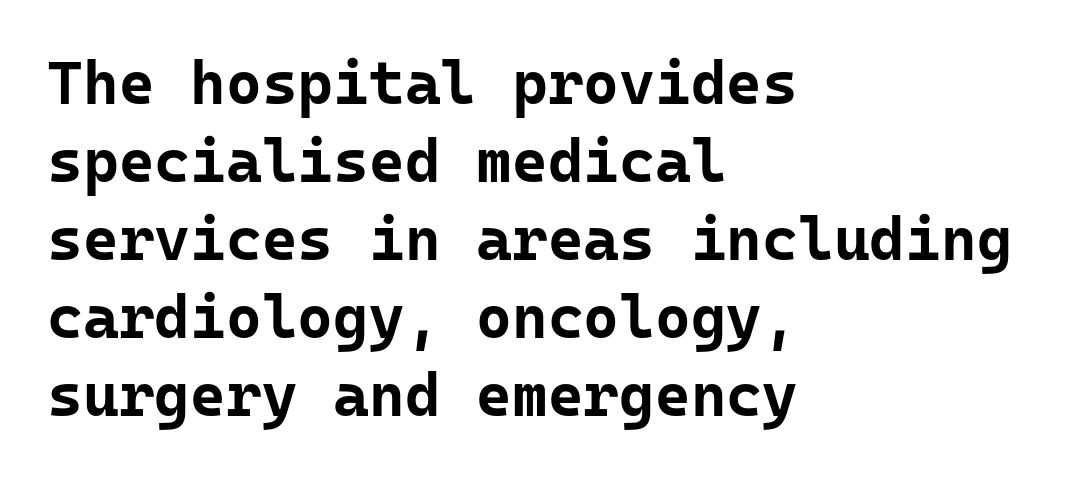
{"serif": "no", "italic": "no", "bold": "yes", "weight": "bold", "width": "normal", "stroke_contrast": "low", "x_height": "medium", "monospaced": "yes", "underline": "no", "align": "left", "line_spacing": "normal", "line_spacing_ratio": 1.28, "letter_spacing": "normal", "letter_spacing_em": 0.0, "glyph_px": 61}
